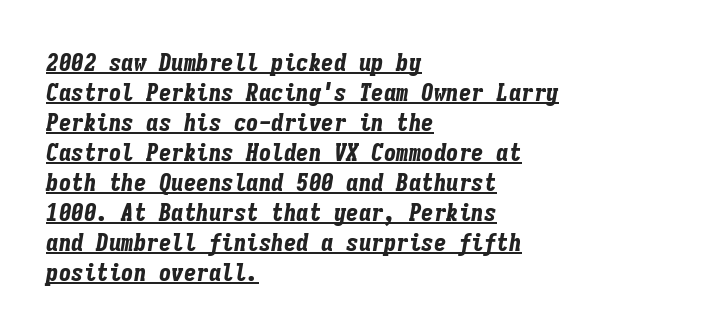
The image shows 25 px bold type, italic (leaning right); set left-aligned, line spacing 1.2x, normal letter spacing, underlined.
